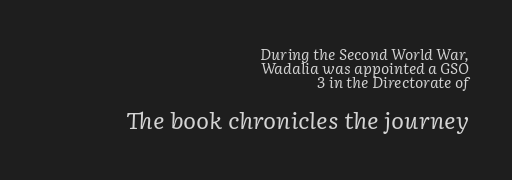
A quiet, ordinary-to-light weight characterises the typeface. This layout puts the modest block above and the oversized block below. Leftover space on each line is placed entirely before the opening word. The letters are slanted; this is an italic face. Tightly led — the rows are bunched.
